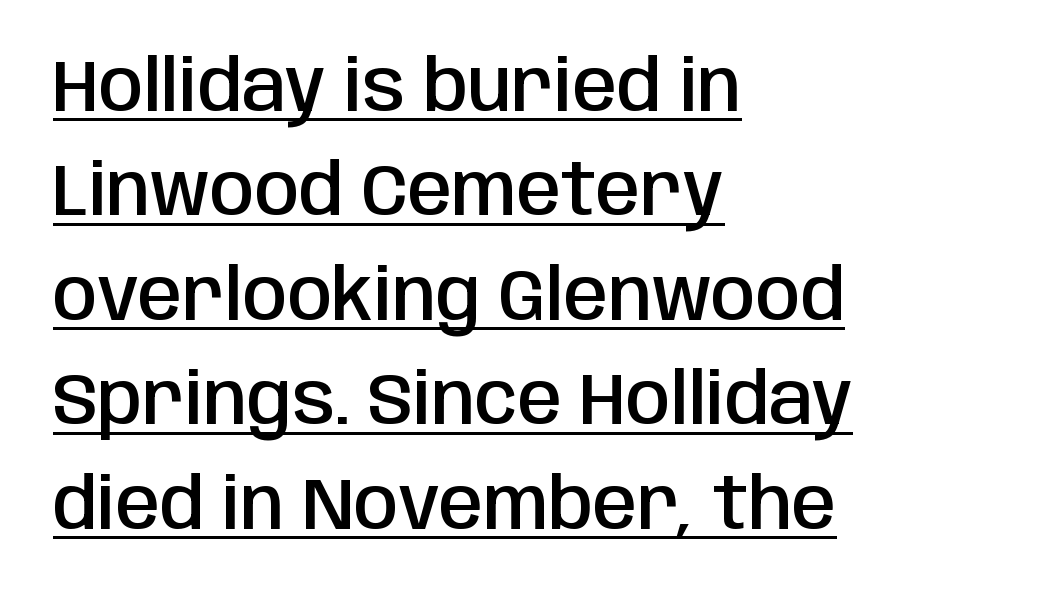
Q: Is the text bold? A: Semi-bold.
Q: Is the text italic (slanted)? A: No, it is upright.
Q: Is the typeface a serif or a sans-serif typeface? A: Sans-serif.
Q: Is the text underlined? A: Yes.
Q: How is the paragraph aligned? A: Left-aligned.
Q: Is the spacing between letters normal or unusually wide? A: Normal.
Q: Is the spacing between lines tight, normal or loose? A: Normal.
Q: Width (condensed, normal, or wide)? A: Condensed.
Q: Stroke contrast? A: Low.
Q: x-height? A: Large.
Q: Monospaced? A: No.
